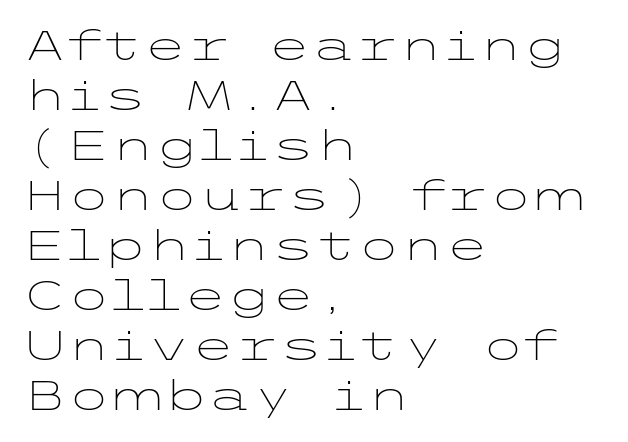
The image shows 40 px light, wide sans-serif type, upright; set left-aligned, normal line spacing (1.25x), normal letter spacing, not underlined; low stroke contrast and a medium x-height.
